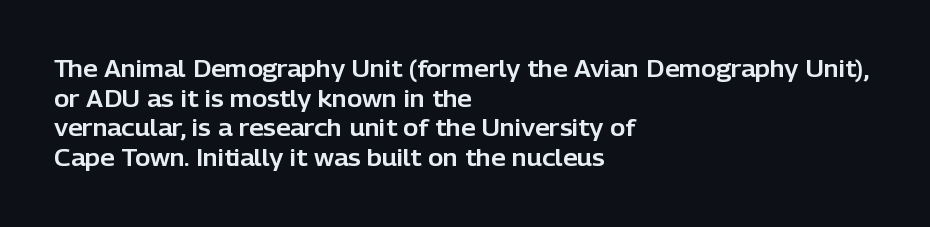
The image shows 23 px text type, upright; set left-aligned, normal line spacing (1.29x), normal letter spacing, not underlined.
